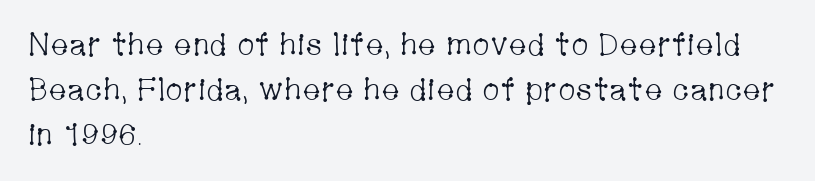
You could not count columns in this text — the font is proportionally spaced. Every stem runs plumb, perpendicular to the baseline. Each line starts at the same left margin while the right side varies. The letters sit at their default tracking, neither squeezed nor spread.
